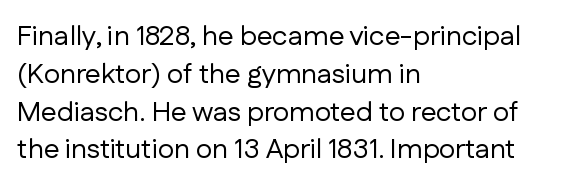
Summary of vertical rhythm: regular, with standard interline spacing. The strip under each line holds only bare page. Is this a fixed-width face? No — the glyphs have proportional, varying widths. What kind of face is this? One without serifs — a sans.
